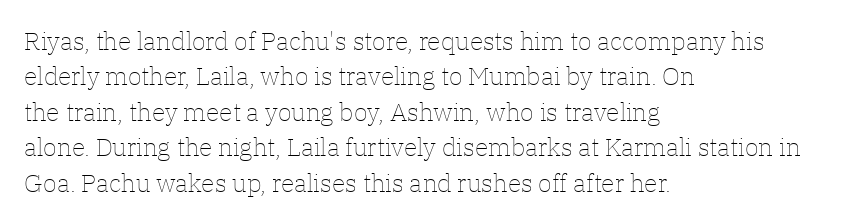
Q: Is the text bold? A: No.
Q: Is the text italic (slanted)? A: No, it is upright.
Q: Is the text underlined? A: No.
Q: How is the paragraph aligned? A: Left-aligned.
Q: Is the spacing between letters normal or unusually wide? A: Normal.
Q: Is the spacing between lines tight, normal or loose? A: Normal.
